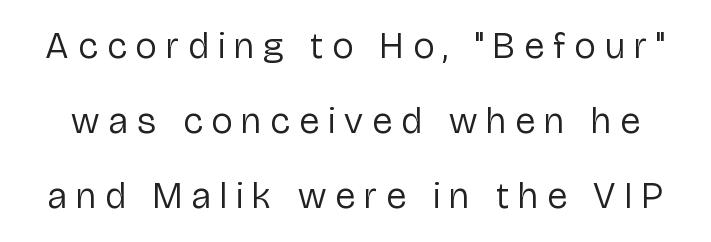
Q: Is the text bold? A: No.
Q: Is the text italic (slanted)? A: No, it is upright.
Q: Is the typeface a serif or a sans-serif typeface? A: Sans-serif.
Q: Is the text underlined? A: No.
Q: Is the spacing between letters normal or unusually wide? A: Unusually wide.
Q: Is the spacing between lines tight, normal or loose? A: Loose.
Q: Width (condensed, normal, or wide)? A: Normal.
Q: Stroke contrast? A: Low.
Q: x-height? A: Medium.
Q: Monospaced? A: No.
